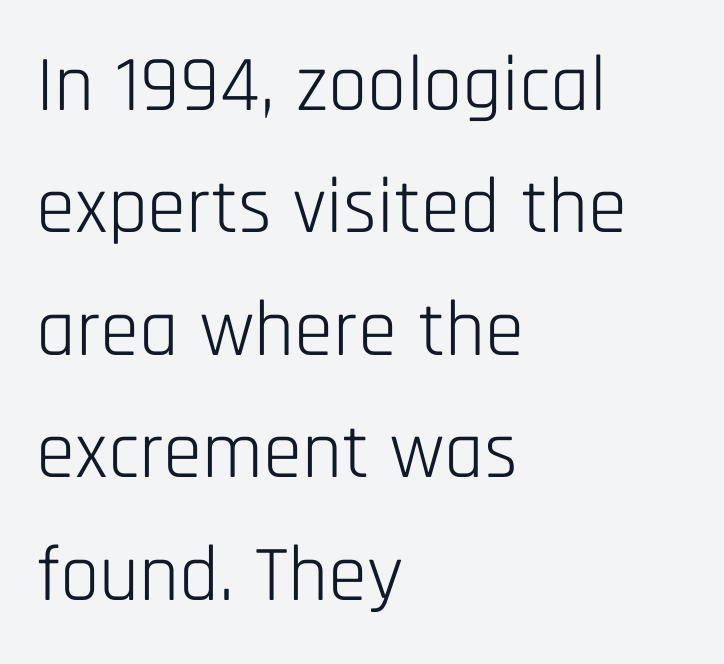
Q: Is the text bold? A: No.
Q: Is the text italic (slanted)? A: No, it is upright.
Q: Is the typeface a serif or a sans-serif typeface? A: Sans-serif.
Q: Is the text underlined? A: No.
Q: How is the paragraph aligned? A: Left-aligned.
Q: Is the spacing between letters normal or unusually wide? A: Normal.
Q: Is the spacing between lines tight, normal or loose? A: Normal.
Q: Width (condensed, normal, or wide)? A: Condensed.
Q: Stroke contrast? A: Low.
Q: x-height? A: Large.
Q: Monospaced? A: No.
